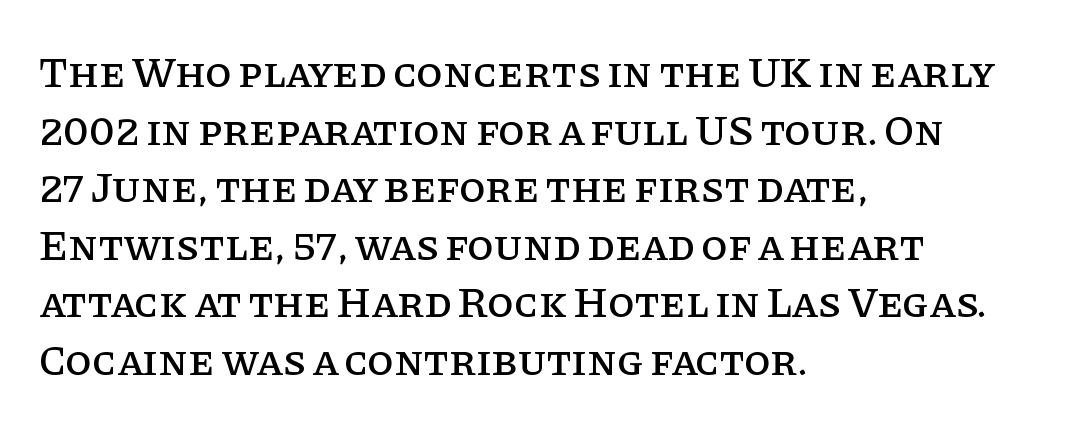
What kind of face is this? One with serifs. Any mark beneath the type? The region is blank. Rows of type keep a routine distance in the vertical direction. Is the block centered? No — it sits flush against the left margin. The face used here is proportionally spaced, like ordinary book or web type.
